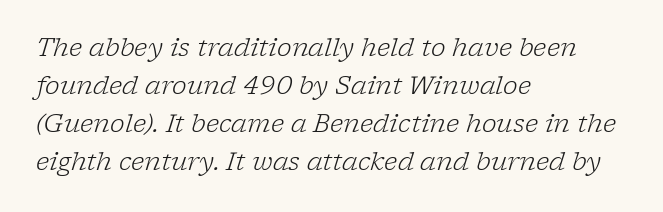
Interline gaps are of average width in this sample. The rag falls on the right side of this text block. Is this a heavy cut? Hardly; it is regular or lighter. In terms of posture, this sample is oblique. Decoration check: the copy has no underline.
